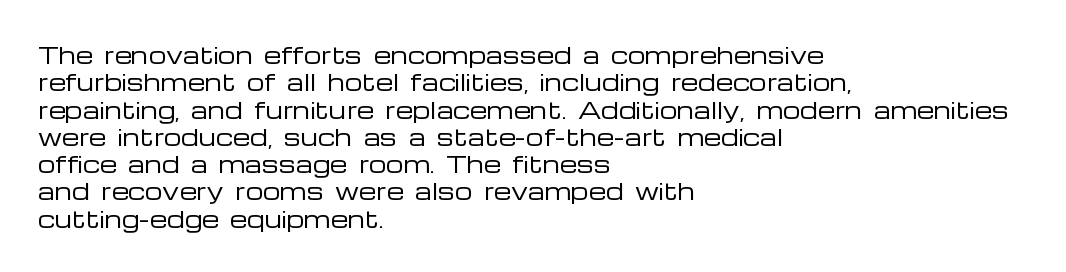
Rendered with straight, roman letterforms. Weight: not bold — regular or lighter. Words appear dense and cohesive because spacing is normal. Horizontal alignment here is leftward, the default for most running prose. A clean baseline with only descenders dipping below it.
